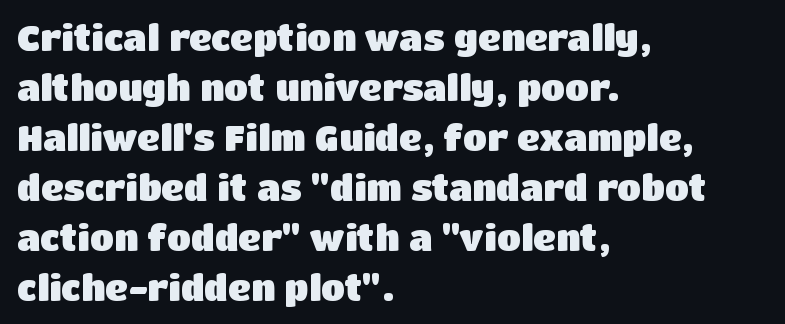
The image shows 35 px heavy sans-serif type, upright; set left-aligned, normal line spacing (1.43x), normal letter spacing, not underlined; low stroke contrast and a large x-height.
